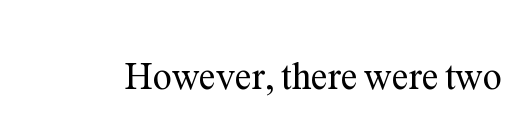
Q: Is the text bold? A: No.
Q: Is the text italic (slanted)? A: No, it is upright.
Q: Is the typeface a serif or a sans-serif typeface? A: Serif.
Q: Is the text underlined? A: No.
Q: Is the spacing between letters normal or unusually wide? A: Normal.
Q: Width (condensed, normal, or wide)? A: Normal.
Q: Stroke contrast? A: Medium.
Q: x-height? A: Medium.
Q: Monospaced? A: No.
